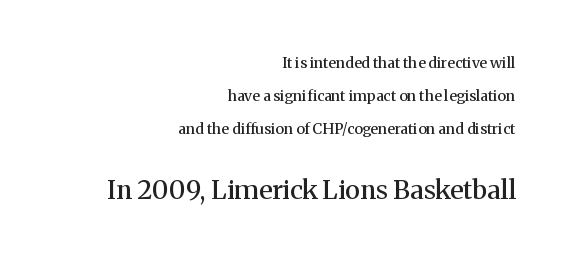
Leading: increased. A semibold gives these letters moderate extra thickness, short of bold. In terms of letterspacing, this is plain default setting. Does the bottom block carry the larger type? Yes, it does. The text block is weighted toward the right margin, trailing off unevenly leftward. The glyphs are unaccompanied by any horizontal stroke below them.
